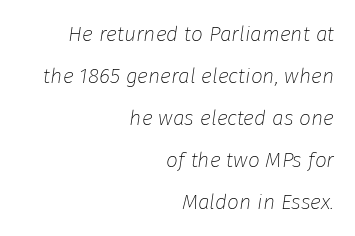
The image shows 21 px text type, italic (leaning right); set right-aligned, loose line spacing (2.0x), normal letter spacing, not underlined.
